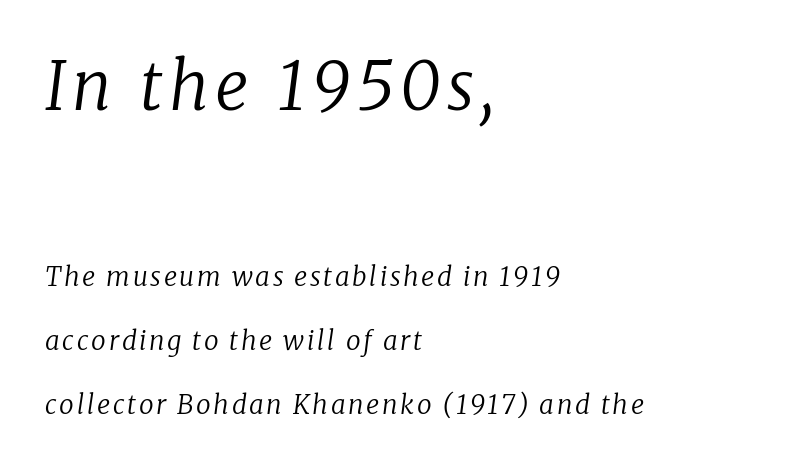
Q: Is the text bold? A: No.
Q: Is the text italic (slanted)? A: Yes, it leans right by about 8 degrees.
Q: Is the typeface a serif or a sans-serif typeface? A: Serif.
Q: Is the text underlined? A: No.
Q: How is the paragraph aligned? A: Left-aligned.
Q: Is the spacing between lines tight, normal or loose? A: Loose.
Q: Which block of text is set in a larger size, the first (top) or the second (bottom)? A: The first (top) one.
Q: Width (condensed, normal, or wide)? A: Normal.
Q: Stroke contrast? A: Low.
Q: x-height? A: Medium.
Q: Monospaced? A: No.
